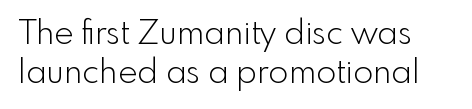
A roman cut, with each character standing at attention. This sample has the flowing, uneven cadence of proportional lettering. The typeface has the unassuming heft of standard copy or less. The letterforms sit shoulder to shoulder at normal distance.
